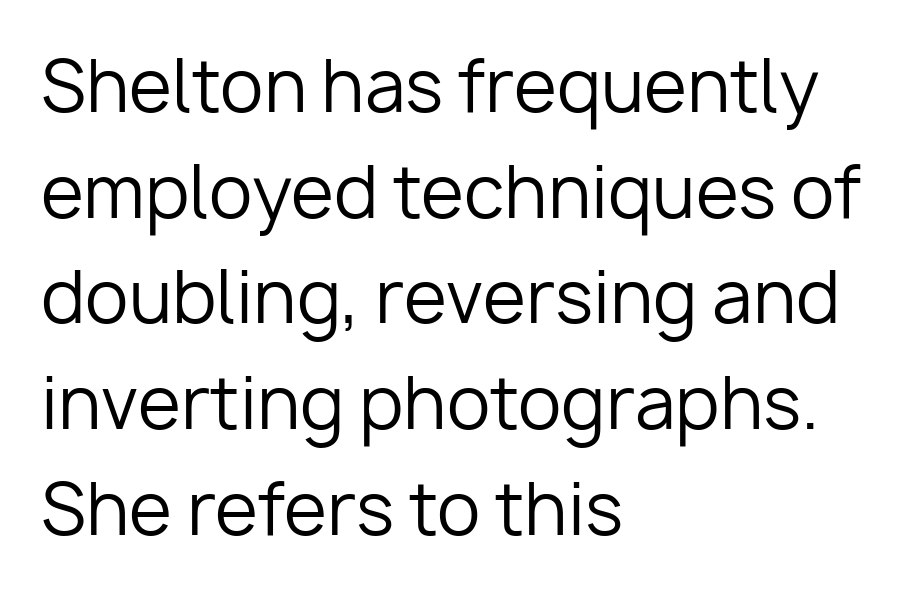
The ragged edge is on the right, which tells us the setting is flush left. Classification — sans serif. Words appear dense and cohesive because spacing is normal. The block of text has a typical density, with ordinary space between rows. Stems here are at most as thick as an everyday book face. Anything drawn beneath the words? Only blank space.
